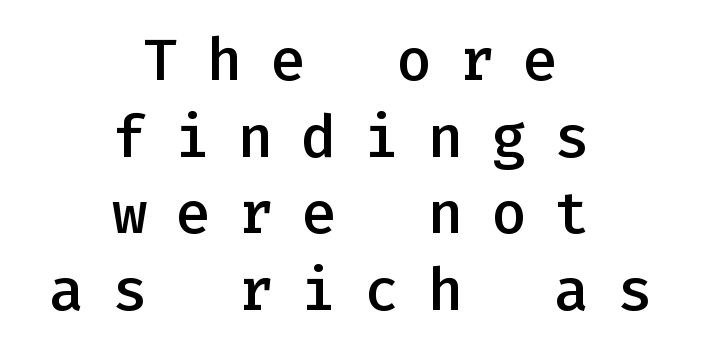
Q: Is the text bold? A: Semi-bold.
Q: Is the text italic (slanted)? A: No, it is upright.
Q: Is the typeface a serif or a sans-serif typeface? A: Sans-serif.
Q: Is the text underlined? A: No.
Q: How is the paragraph aligned? A: Centered.
Q: Is the spacing between letters normal or unusually wide? A: Unusually wide.
Q: Is the spacing between lines tight, normal or loose? A: Normal.
Q: Width (condensed, normal, or wide)? A: Normal.
Q: Stroke contrast? A: Low.
Q: x-height? A: Medium.
Q: Monospaced? A: Yes.
